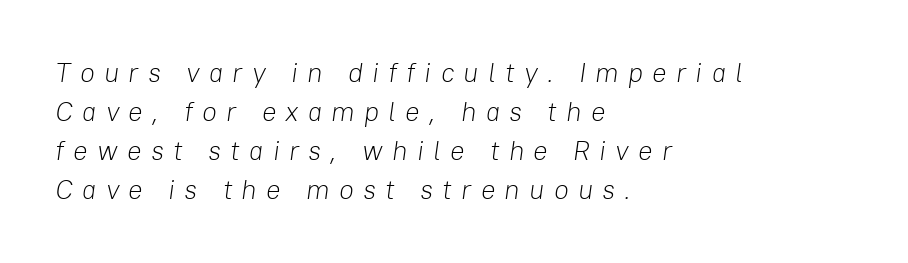
{"italic": "yes", "lean": "right", "slant_degrees": 8, "bold": "no", "underline": "no", "align": "left", "line_spacing": "normal", "line_spacing_ratio": 1.45, "letter_spacing": "wide", "letter_spacing_em": 0.34, "glyph_px": 27}
